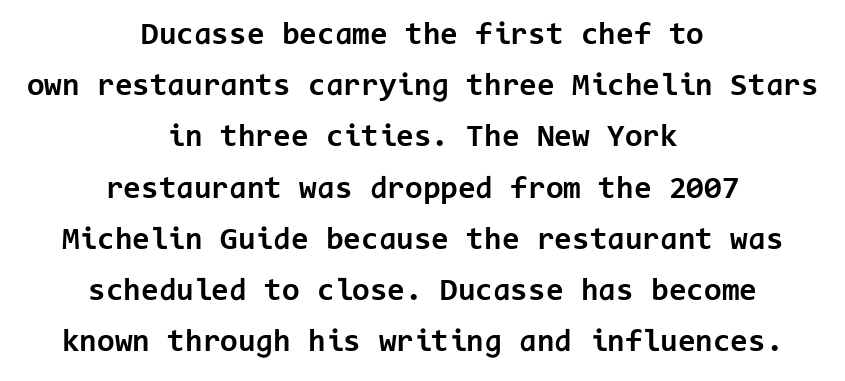
{"serif": "no", "italic": "no", "bold": "yes", "weight": "bold", "width": "normal", "stroke_contrast": "low", "x_height": "medium", "monospaced": "yes", "underline": "no", "align": "center", "line_spacing": "normal", "line_spacing_ratio": 1.6, "letter_spacing": "normal", "letter_spacing_em": 0.0, "glyph_px": 32}
